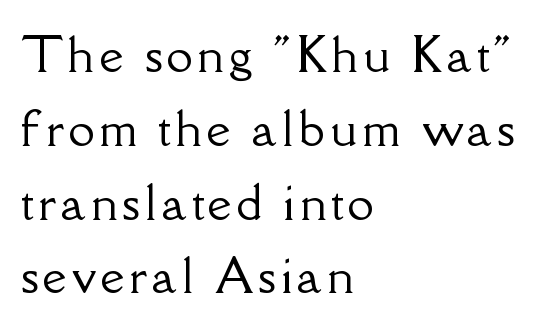
Italic: no, the glyphs are upright roman. Does the type have serifs? Yes, each stem ends in a small foot. The rendering uses a moderate line-height, typical for paragraphs. These lines are rendered in a variable-pitch font. Bare-footed words on every line. The rendering anchors every line to the left-hand side.
